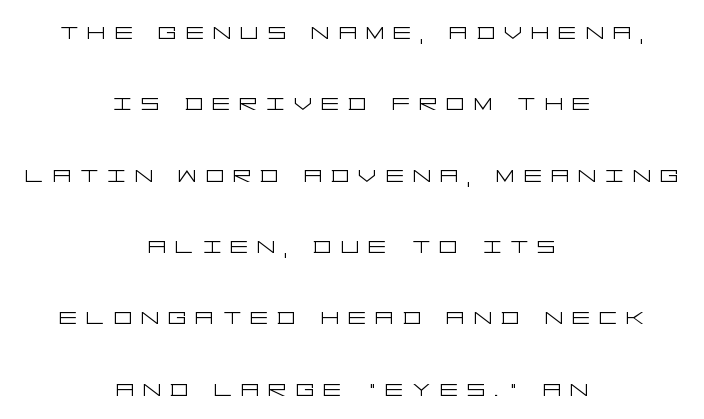
Unlike italic type, these characters show no tilt at all. Classification — sans serif. Caption: multi-line text, centered on the measure. Plain, unruled lines of type. The face looks like a standard text weight, possibly lighter.
